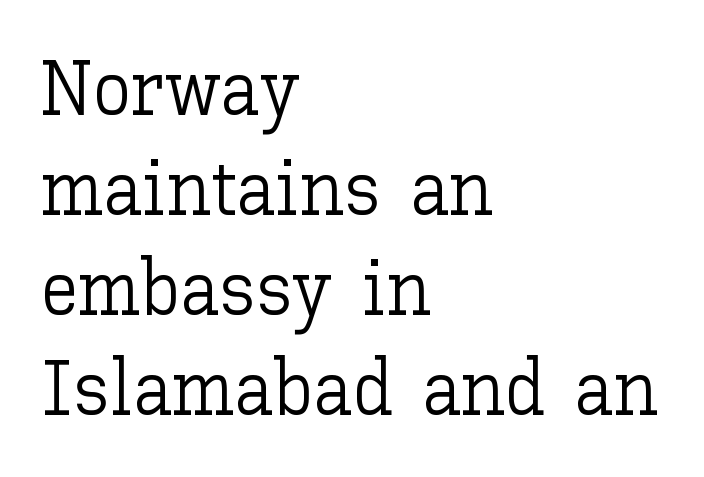
The image shows 77 px light type, upright; set left-aligned, normal line spacing (1.3x), normal letter spacing, not underlined; low stroke contrast and a medium x-height.
